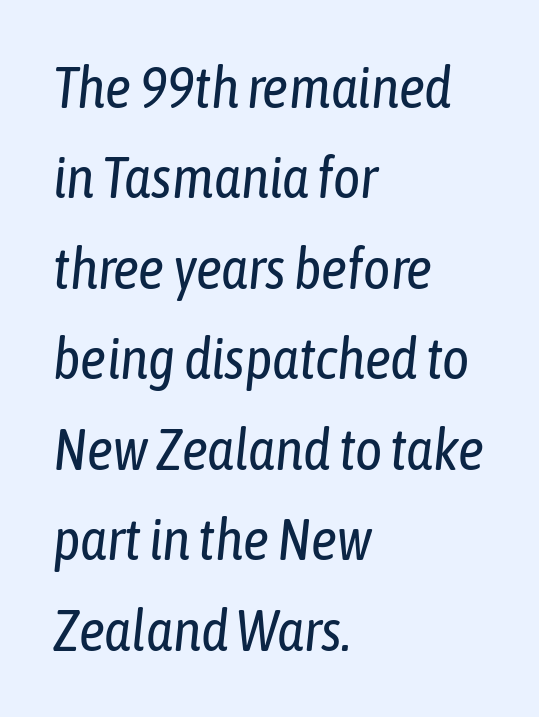
Compared with typical paragraphs, the rows here are spaced about the same. Is the stroke heavy? The answer is a plain regular-or-lighter. The type is set solid horizontally, with unmodified tracking. The letters advance in unequal steps, a hallmark of proportional type.
